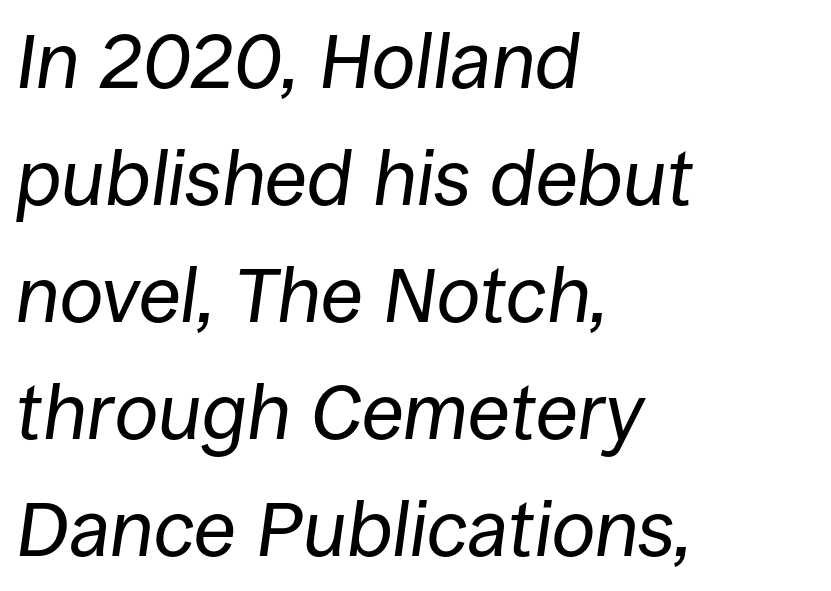
This rendering uses left alignment, leaving the right contour irregular. Looks like regular typesetting: each glyph gets only the width it needs. Letters rest on an invisible, unmarked baseline. Honestly, the row spacing looks completely unremarkable. No letter is thick-stroked: the sample isn't bold. Compared with typical body copy, the letter spacing here is the same.
